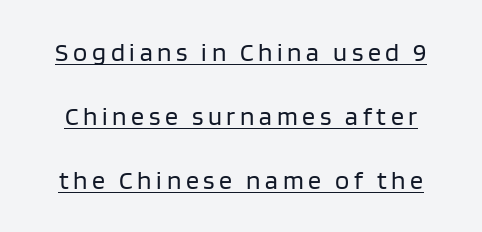
{"italic": "no", "bold": "no", "underline": "yes", "line_spacing": "loose", "line_spacing_ratio": 2.46, "glyph_px": 26}
